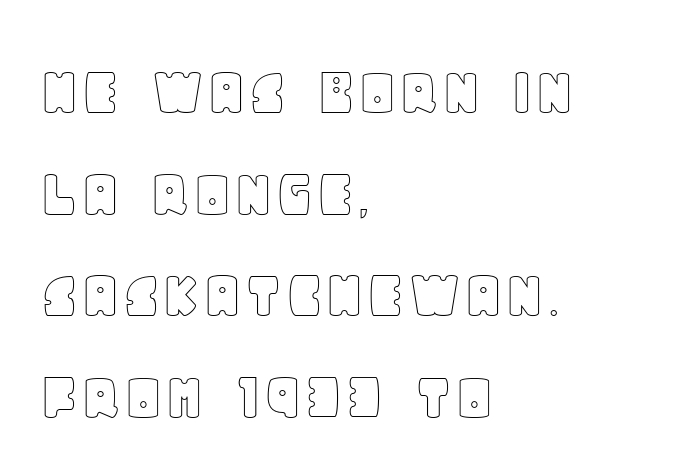
{"italic": "no", "width": "normal", "x_height": "large", "monospaced": "no", "underline": "no", "align": "left", "line_spacing": "normal", "line_spacing_ratio": 1.43, "letter_spacing": "normal", "letter_spacing_em": 0.0, "glyph_px": 71}
